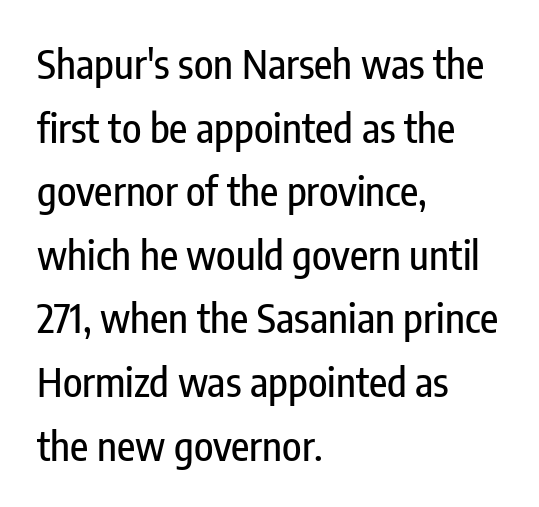
These lines are rendered in a variable-pitch font. Letters rest on an invisible, unmarked baseline. Posture: vertical. Nothing sits at the stroke ends, so this counts as sans-serif.
